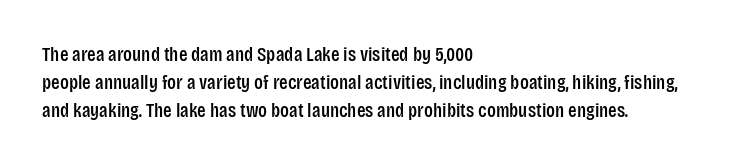
Ordinary non-slanted type is in use. If you drew a ruler down the left edge, every line would touch it. Underlining? Definitely not there. Rows of type keep a routine distance in the vertical direction. Observe the ordinary spacing: letters are neighbours, not strangers.
